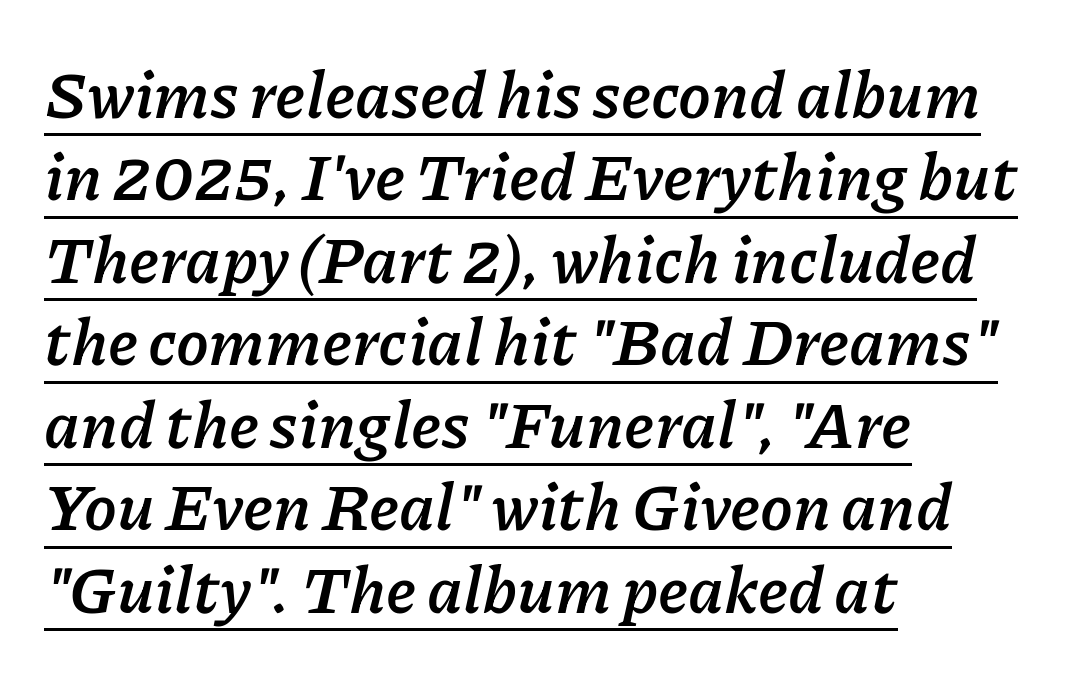
{"italic": "yes", "lean": "right", "slant_degrees": 11, "bold": "yes", "weight": "semibold", "width": "normal", "stroke_contrast": "low", "x_height": "medium", "monospaced": "no", "underline": "yes", "align": "left", "line_spacing": "normal", "line_spacing_ratio": 1.25, "letter_spacing": "normal", "letter_spacing_em": 0.0, "glyph_px": 66}
